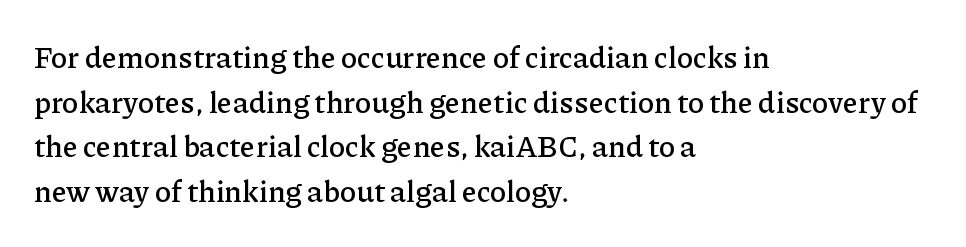
{"serif": "yes", "italic": "no", "width": "normal", "stroke_contrast": "low", "x_height": "medium", "monospaced": "no", "underline": "no", "align": "left", "line_spacing": "normal", "line_spacing_ratio": 1.49, "letter_spacing": "normal", "letter_spacing_em": 0.0, "glyph_px": 30}
